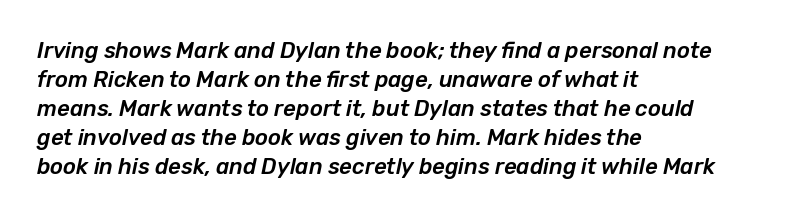
The image shows 22 px text type, italic (leaning right); set left-aligned, normal line spacing (1.32x), normal letter spacing, not underlined.
